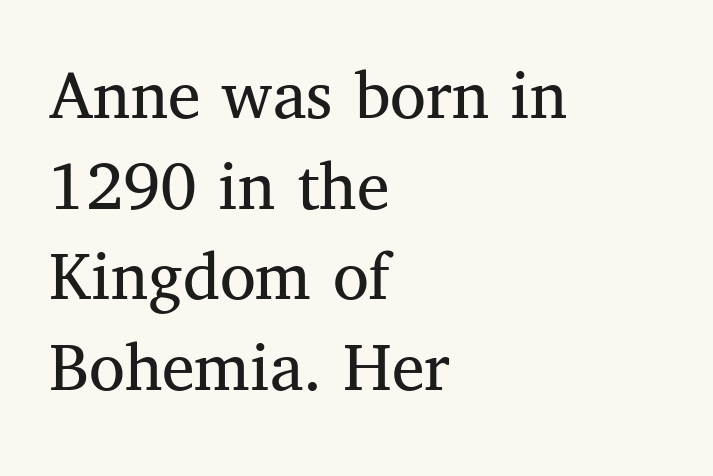
Q: Is the text bold? A: No.
Q: Is the text italic (slanted)? A: No, it is upright.
Q: Is the typeface a serif or a sans-serif typeface? A: Serif.
Q: Is the text underlined? A: No.
Q: How is the paragraph aligned? A: Left-aligned.
Q: Is the spacing between letters normal or unusually wide? A: Normal.
Q: Width (condensed, normal, or wide)? A: Normal.
Q: Stroke contrast? A: Medium.
Q: x-height? A: Medium.
Q: Monospaced? A: No.
